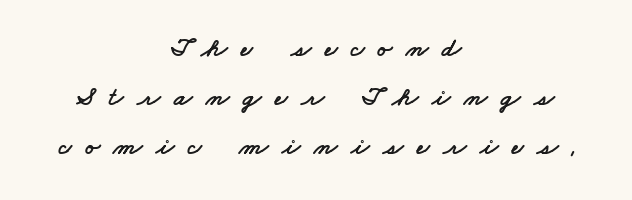
The image shows 27 px text type; set centered, line spacing 1.81x, unusually wide letter spacing (+0.5 em), not underlined.
